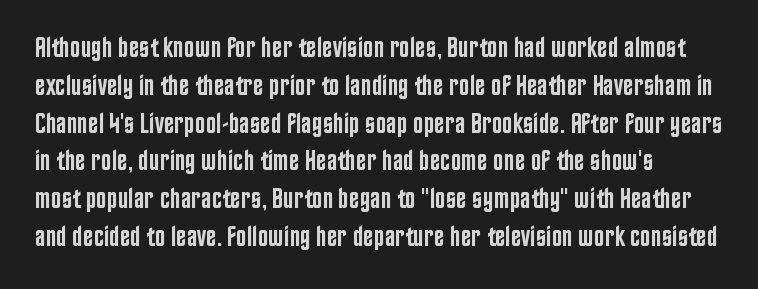
{"serif": "no", "italic": "no", "bold": "semi", "weight": "semibold", "width": "condensed", "stroke_contrast": "low", "x_height": "large", "monospaced": "no", "underline": "no", "align": "left", "line_spacing": "normal", "line_spacing_ratio": 1.35, "letter_spacing": "normal", "letter_spacing_em": 0.0, "glyph_px": 28}
